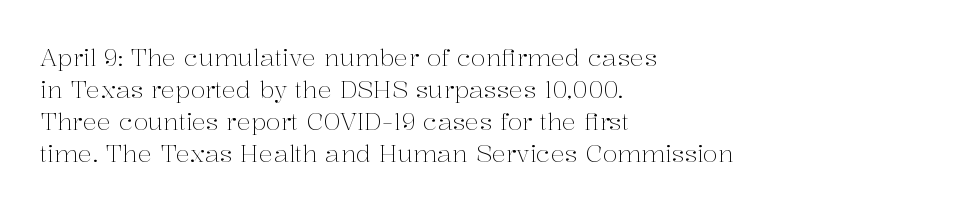
{"italic": "no", "bold": "no", "underline": "no", "align": "left", "line_spacing": "normal", "line_spacing_ratio": 1.33, "letter_spacing": "normal", "letter_spacing_em": 0.0, "glyph_px": 24}
